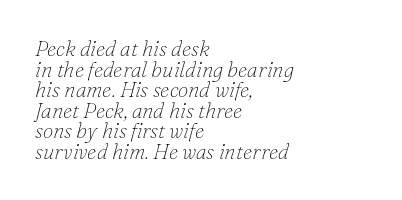
The image shows 21 px text type, italic (leaning right); set left-aligned, tight line spacing (0.98x), normal letter spacing, not underlined.
